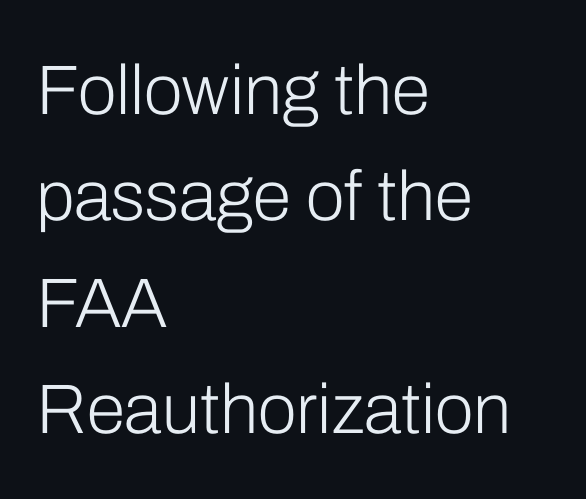
Q: Is the text bold? A: No.
Q: Is the text italic (slanted)? A: No, it is upright.
Q: Is the typeface a serif or a sans-serif typeface? A: Sans-serif.
Q: Is the text underlined? A: No.
Q: How is the paragraph aligned? A: Left-aligned.
Q: Is the spacing between letters normal or unusually wide? A: Normal.
Q: Is the spacing between lines tight, normal or loose? A: Normal.
Q: Width (condensed, normal, or wide)? A: Normal.
Q: Stroke contrast? A: Low.
Q: x-height? A: Medium.
Q: Monospaced? A: No.
